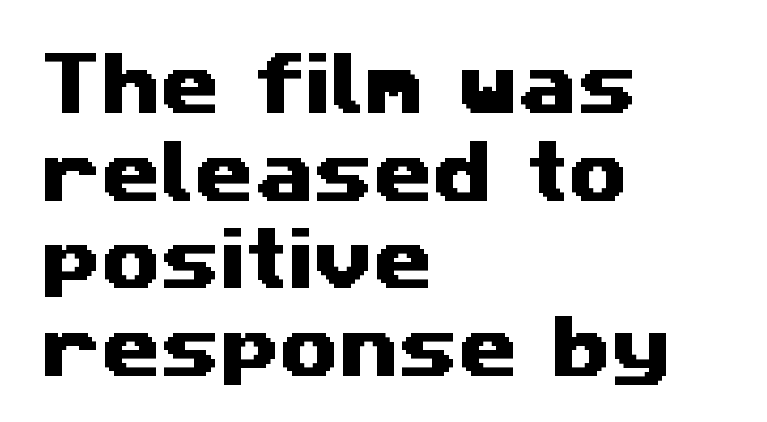
The paragraph shown leans on its left margin. Varying glyph widths throughout — classic text-font behaviour. How would I describe the line gaps? Plain and ordinary. The letters carry no serifs — their stems end cleanly without finishing strokes.
